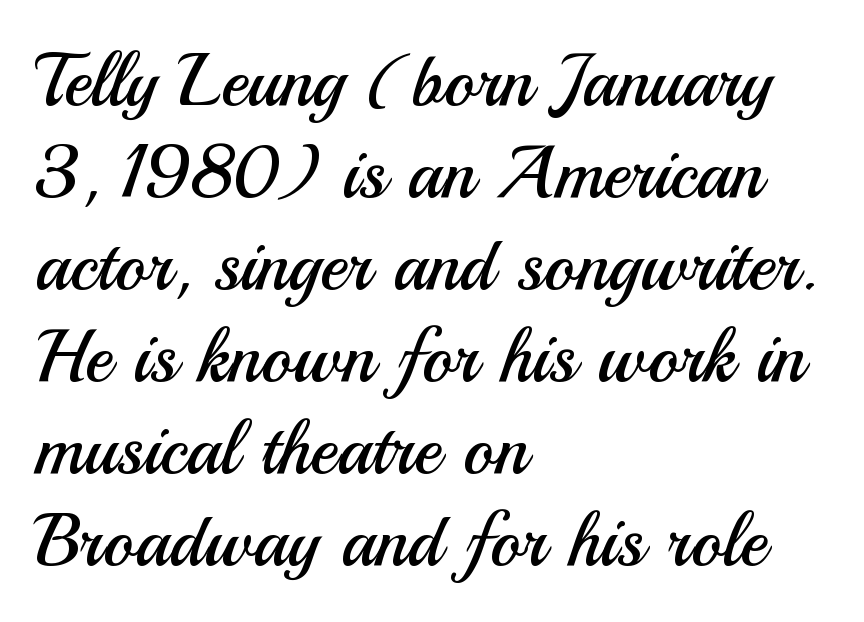
Q: Is the text bold? A: No.
Q: Is the text italic (slanted)? A: Yes.
Q: Is the typeface a serif or a sans-serif typeface? A: Sans-serif.
Q: Is the text underlined? A: No.
Q: How is the paragraph aligned? A: Left-aligned.
Q: Is the spacing between letters normal or unusually wide? A: Normal.
Q: Is the spacing between lines tight, normal or loose? A: Normal.
Q: Width (condensed, normal, or wide)? A: Normal.
Q: Stroke contrast? A: Medium.
Q: x-height? A: Small.
Q: Monospaced? A: No.
